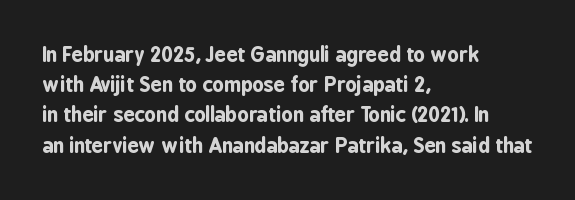
Where is the straight margin? On the left. Between one letter and the next there's only the usual sliver of space. Is there any slant? The stems are plumb. Every letter is thick-stroked: bold, no question.
